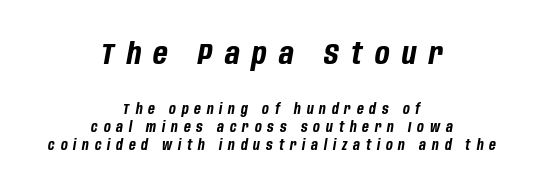
{"italic": "yes", "lean": "right", "slant_degrees": 10, "bold": "yes", "weight": "bold", "width": "condensed", "stroke_contrast": "low", "x_height": "large", "monospaced": "no", "underline": "no", "align": "center", "line_spacing": "normal", "line_spacing_ratio": 1.28, "letter_spacing": "wide", "letter_spacing_em": 0.42, "larger_block": "first", "size_ratio": 2.14, "glyph_px": 30}
